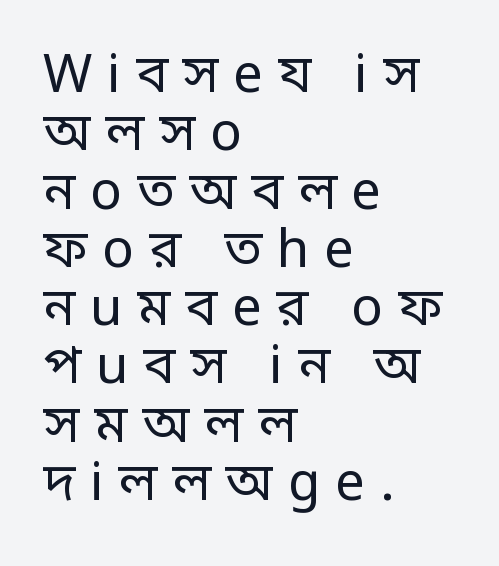
{"serif": "no", "italic": "no", "bold": "no", "weight": "regular", "width": "condensed", "stroke_contrast": "low", "monospaced": "no", "underline": "no", "align": "left", "line_spacing": "tight", "line_spacing_ratio": 1.1, "letter_spacing": "wide", "letter_spacing_em": 0.28, "glyph_px": 53}
